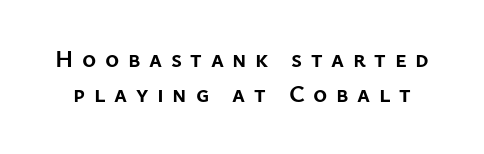
The image shows 24 px bold type, upright; set normal line spacing (1.45x), unusually wide letter spacing (+0.36 em), not underlined.
